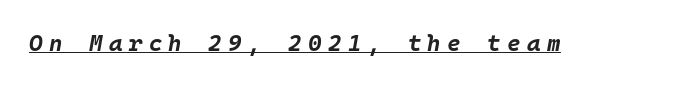
{"italic": "yes", "lean": "right", "slant_degrees": 10, "bold": "yes", "underline": "yes", "letter_spacing": "wide", "letter_spacing_em": 0.28, "glyph_px": 23}
